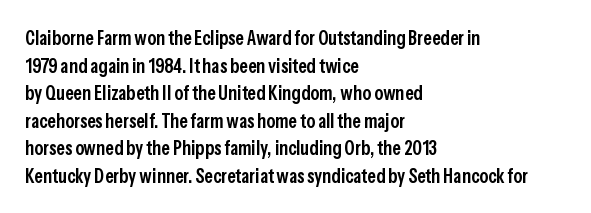
The image shows 20 px text type, upright; set left-aligned, normal line spacing (1.38x), normal letter spacing, not underlined.
